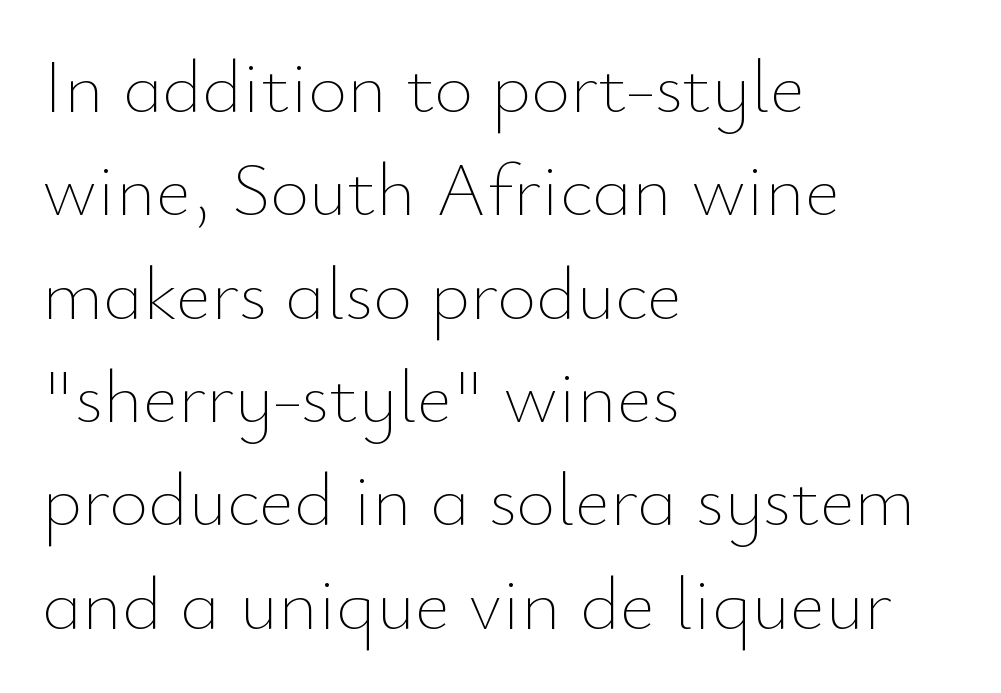
{"italic": "no", "bold": "no", "weight": "thin", "width": "normal", "stroke_contrast": "low", "x_height": "small", "monospaced": "no", "underline": "no", "align": "left", "line_spacing": "normal", "line_spacing_ratio": 1.36, "letter_spacing": "normal", "letter_spacing_em": 0.0, "glyph_px": 76}
